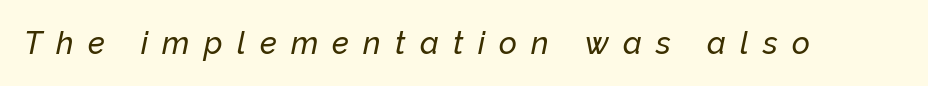
The image shows 31 px text type, italic (leaning right); set unusually wide letter spacing (+0.46 em), not underlined; low stroke contrast and a medium x-height.
